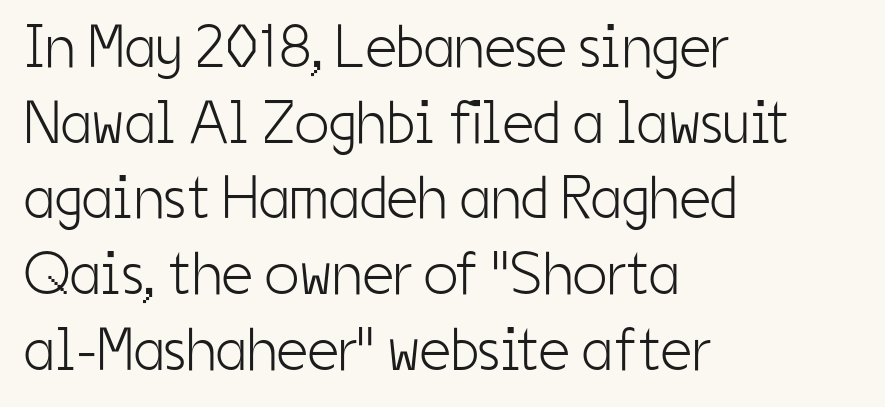
The image shows 61 px light, condensed sans-serif type, upright; set left-aligned, line spacing 1.24x, normal letter spacing, not underlined; low stroke contrast and a medium x-height.
